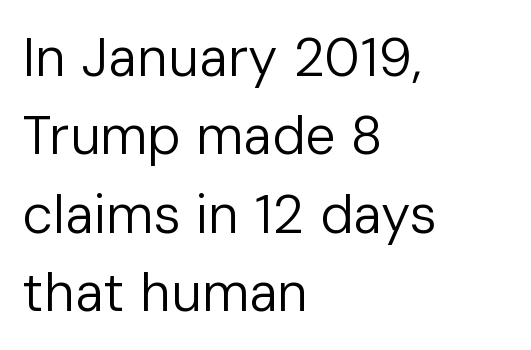
The image shows 54 px regular-weight sans-serif type, upright; set left-aligned, normal line spacing (1.45x), normal letter spacing, not underlined; low stroke contrast and a medium x-height.
